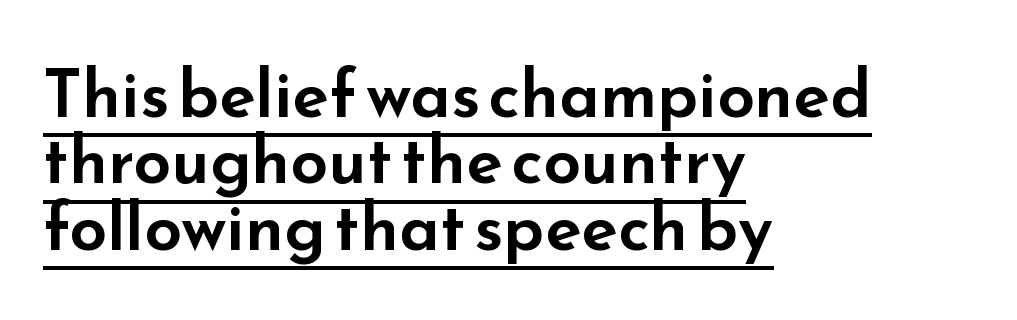
Q: Is the text italic (slanted)? A: No, it is upright.
Q: Is the typeface a serif or a sans-serif typeface? A: Sans-serif.
Q: Is the text underlined? A: Yes.
Q: How is the paragraph aligned? A: Left-aligned.
Q: Is the spacing between letters normal or unusually wide? A: Normal.
Q: Is the spacing between lines tight, normal or loose? A: Tight.
Q: Width (condensed, normal, or wide)? A: Wide.
Q: Stroke contrast? A: Low.
Q: x-height? A: Small.
Q: Monospaced? A: No.
